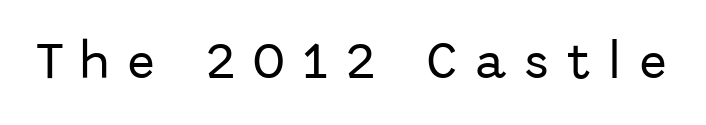
The image shows 39 px sans-serif type, upright; set unusually wide letter spacing (+0.49 em), not underlined; low stroke contrast and a medium x-height.
